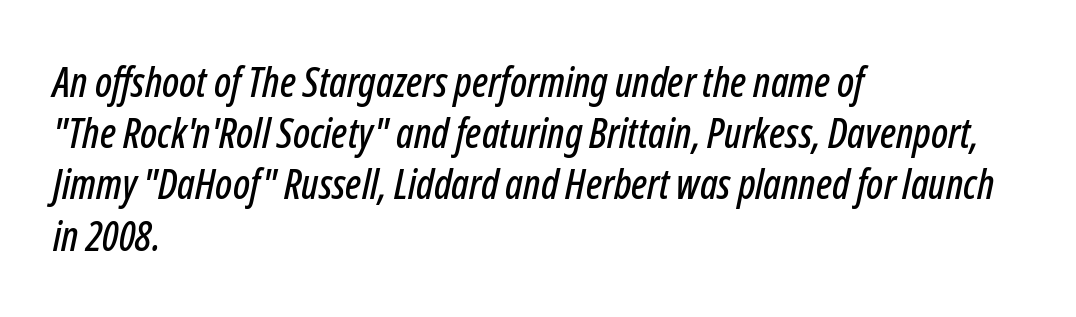
Q: Is the text italic (slanted)? A: Yes, it leans right by about 12 degrees.
Q: Is the text underlined? A: No.
Q: How is the paragraph aligned? A: Left-aligned.
Q: Is the spacing between letters normal or unusually wide? A: Normal.
Q: Is the spacing between lines tight, normal or loose? A: Normal.
Q: Width (condensed, normal, or wide)? A: Condensed.
Q: Stroke contrast? A: Low.
Q: x-height? A: Medium.
Q: Monospaced? A: No.
